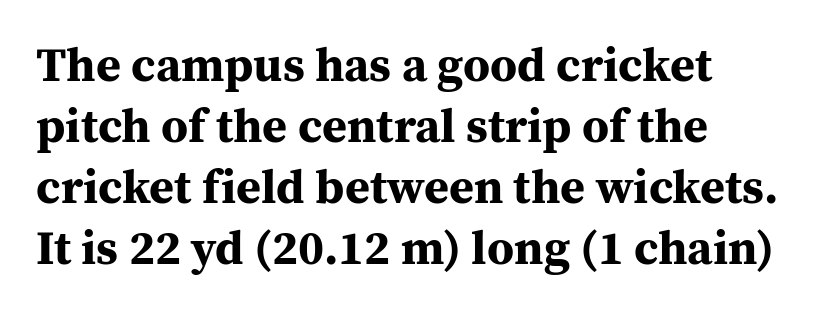
Q: Is the text bold? A: Yes.
Q: Is the text italic (slanted)? A: No, it is upright.
Q: Is the typeface a serif or a sans-serif typeface? A: Serif.
Q: Is the text underlined? A: No.
Q: Is the spacing between letters normal or unusually wide? A: Normal.
Q: Is the spacing between lines tight, normal or loose? A: Normal.
Q: Width (condensed, normal, or wide)? A: Normal.
Q: Stroke contrast? A: Medium.
Q: x-height? A: Medium.
Q: Monospaced? A: No.
